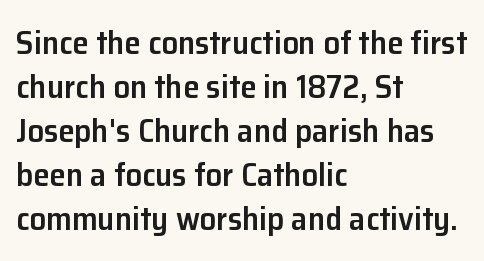
Q: Is the text bold? A: Semi-bold.
Q: Is the text italic (slanted)? A: No, it is upright.
Q: Is the typeface a serif or a sans-serif typeface? A: Sans-serif.
Q: Is the text underlined? A: No.
Q: How is the paragraph aligned? A: Left-aligned.
Q: Is the spacing between letters normal or unusually wide? A: Normal.
Q: Is the spacing between lines tight, normal or loose? A: Normal.
Q: Width (condensed, normal, or wide)? A: Normal.
Q: Stroke contrast? A: Low.
Q: x-height? A: Medium.
Q: Monospaced? A: No.
